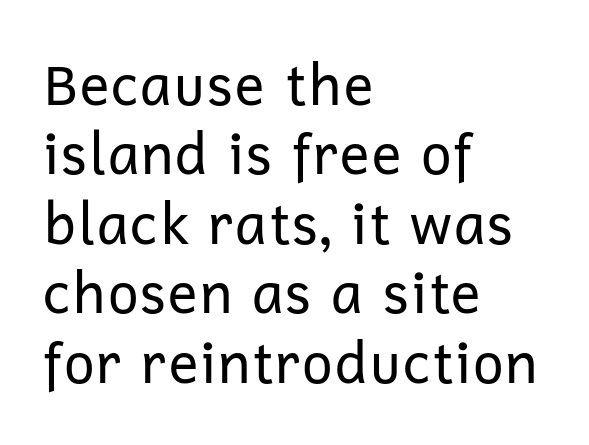
If you drew a line through each stem, it would be perfectly vertical. The passage shown is not underscored anywhere. Typographically, this falls in the sans-serif category. Here the glyphs are tracked normally, forming tight word shapes. You could not count columns in this text — the font is proportionally spaced. Weight: regular or lighter.
